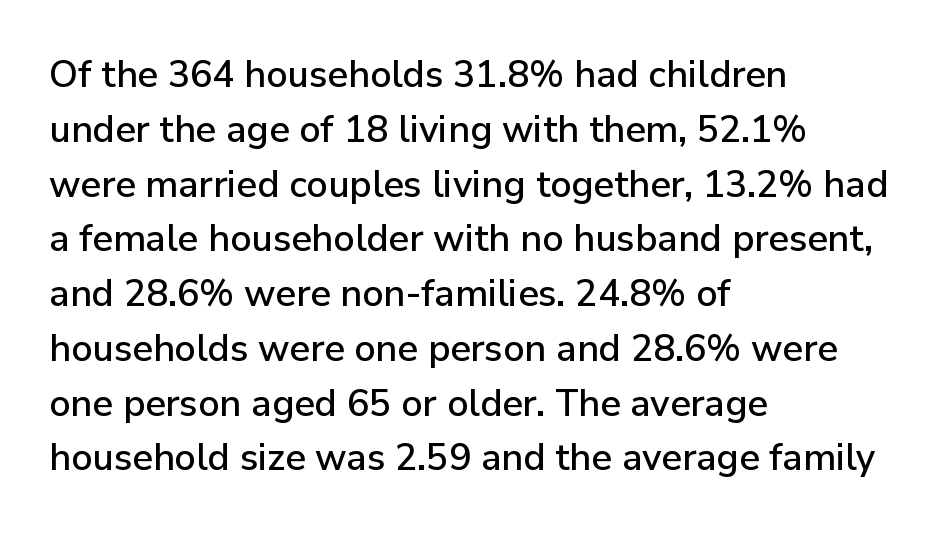
The image shows 37 px sans-serif type, upright; set left-aligned, normal line spacing (1.48x), normal letter spacing, not underlined; low stroke contrast and a medium x-height.
